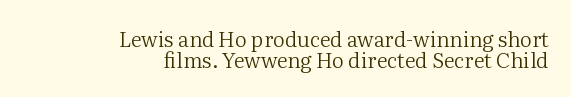
The gaps between neighbouring characters are ordinary and unremarkable. Weight: regular or lighter. This block would grow much taller if given ordinary leading; it's compressed now. Posture: upright roman.
